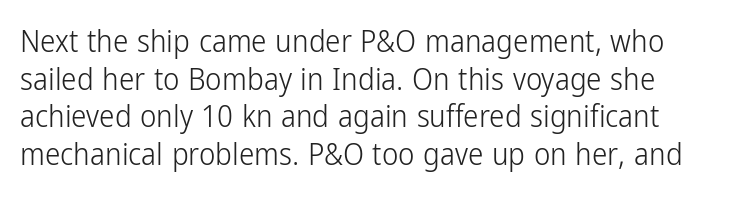
The image shows 31 px light, condensed sans-serif type, upright; set line spacing 1.21x, normal letter spacing, not underlined; low stroke contrast and a medium x-height.
